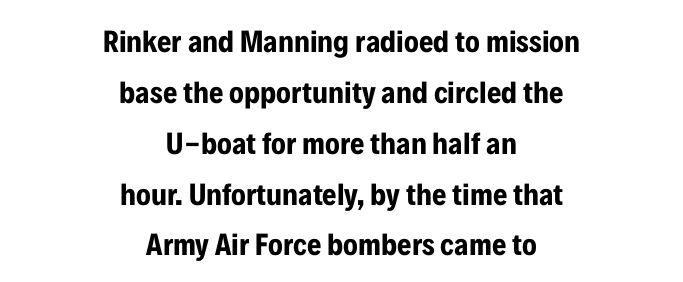
Italic: no, the glyphs are upright roman. Glance below the letters and you will spot only blank space. Nothing unusual about the tracking: characters are spaced as the font intends. The rendering uses natural spacing where letterforms have individual widths. The glyphs have the mass of a bold cut. The passage shown stacks its lines at a standard gap.
